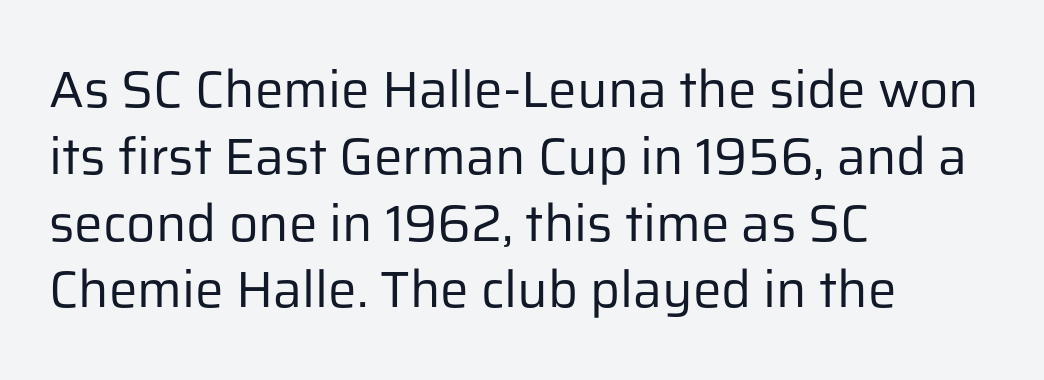
Check the space under the baseline: it is left empty. Each word holds together tightly as a unit, with standard inter-letter gaps. Casual observation: everything's shoved over to the left. The characters are drawn with everyday or finer stroke widths.
